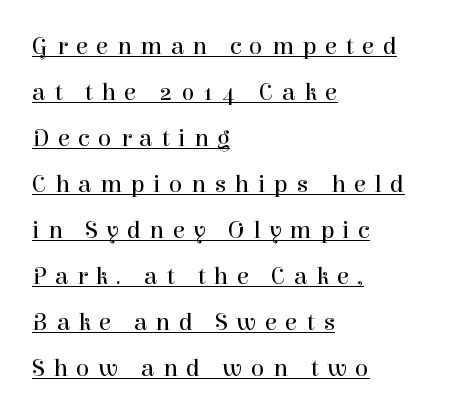
The image shows 25 px text type, upright; set left-aligned, line spacing 1.84x, unusually wide letter spacing (+0.34 em), underlined.
